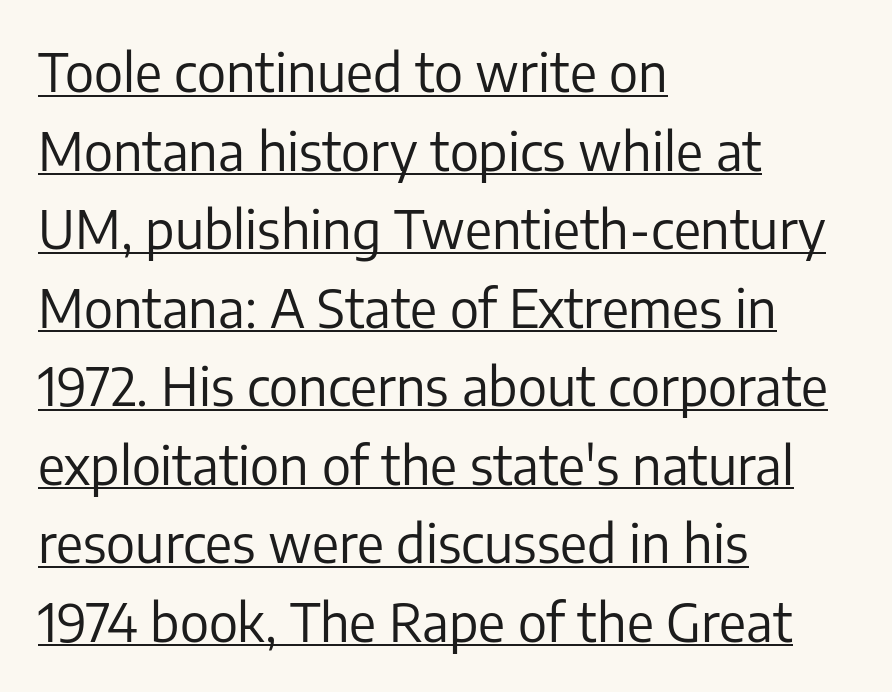
The image shows 52 px regular-weight sans-serif type, upright; set left-aligned, normal line spacing (1.51x), normal letter spacing, underlined; low stroke contrast and a medium x-height.
